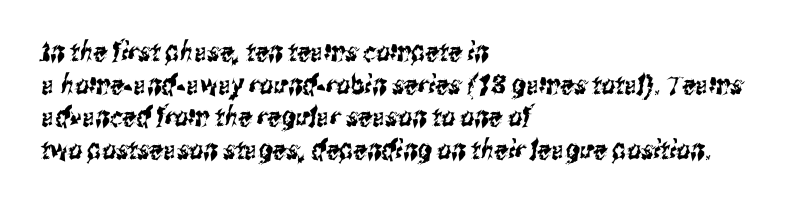
Q: Is the text underlined? A: No.
Q: How is the paragraph aligned? A: Left-aligned.
Q: Is the spacing between letters normal or unusually wide? A: Normal.
